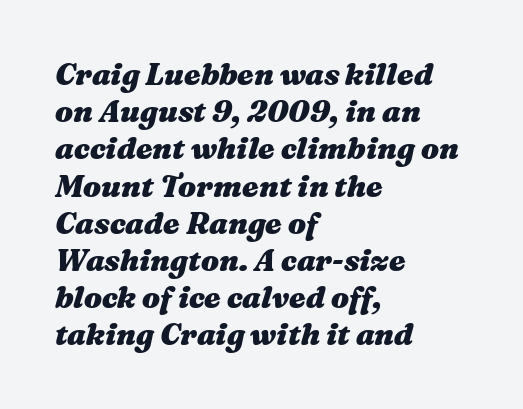
{"italic": "yes", "lean": "right", "slant_degrees": 16, "bold": "yes", "weight": "heavy", "width": "wide", "stroke_contrast": "medium", "x_height": "medium", "monospaced": "no", "underline": "no", "align": "left", "line_spacing_ratio": 1.24, "letter_spacing": "normal", "letter_spacing_em": 0.0, "glyph_px": 30}
